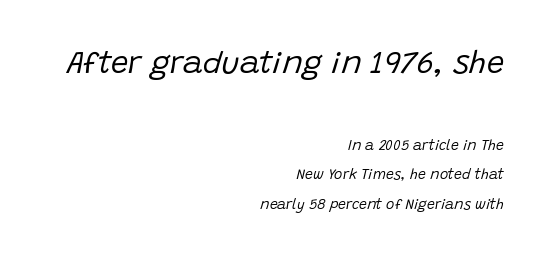
{"italic": "yes", "lean": "right", "slant_degrees": 15, "bold": "no", "weight": "regular", "width": "normal", "stroke_contrast": "low", "x_height": "large", "monospaced": "no", "underline": "no", "align": "right", "line_spacing": "loose", "line_spacing_ratio": 2.08, "letter_spacing": "normal", "letter_spacing_em": 0.0, "larger_block": "first", "size_ratio": 2.21, "glyph_px": 31}
